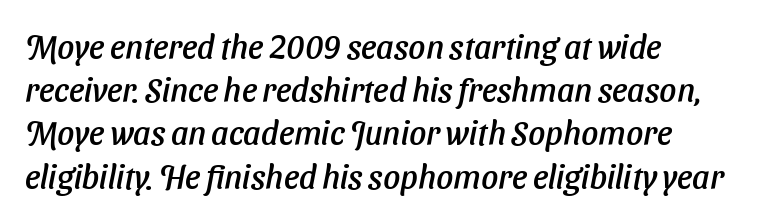
The image shows 33 px text type, italic (leaning right); set left-aligned, normal line spacing (1.31x), normal letter spacing, not underlined; low stroke contrast and a medium x-height.
